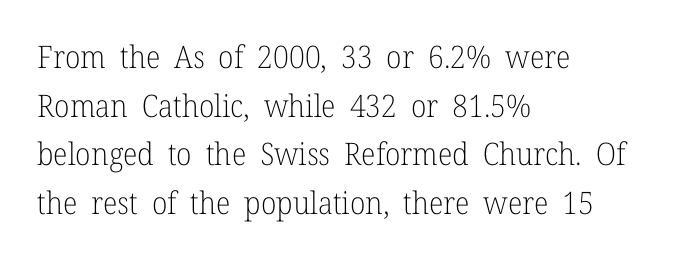
The image shows 31 px light serif type, upright; set left-aligned, normal line spacing (1.57x), normal letter spacing, not underlined; low stroke contrast and a medium x-height.
